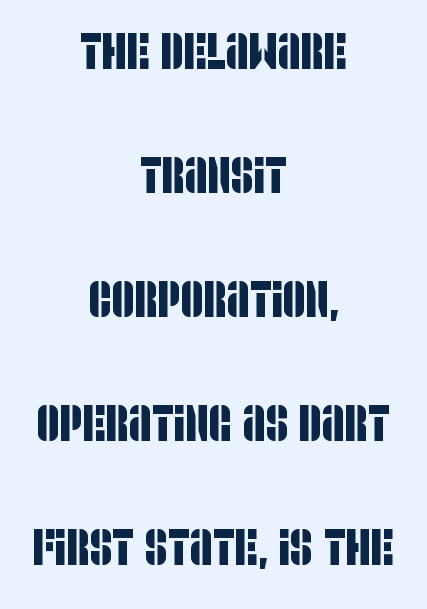
{"serif": "no", "width": "condensed", "stroke_contrast": "low", "x_height": "large", "monospaced": "no", "underline": "no", "align": "center", "line_spacing": "loose", "line_spacing_ratio": 2.48, "letter_spacing": "normal", "letter_spacing_em": 0.0, "glyph_px": 50}
